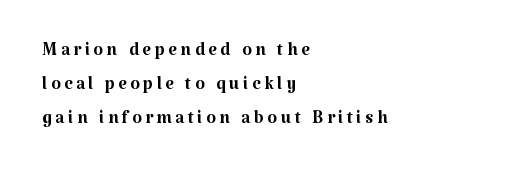
The image shows 25 px text type, upright; set left-aligned, normal line spacing (1.37x), not underlined.
